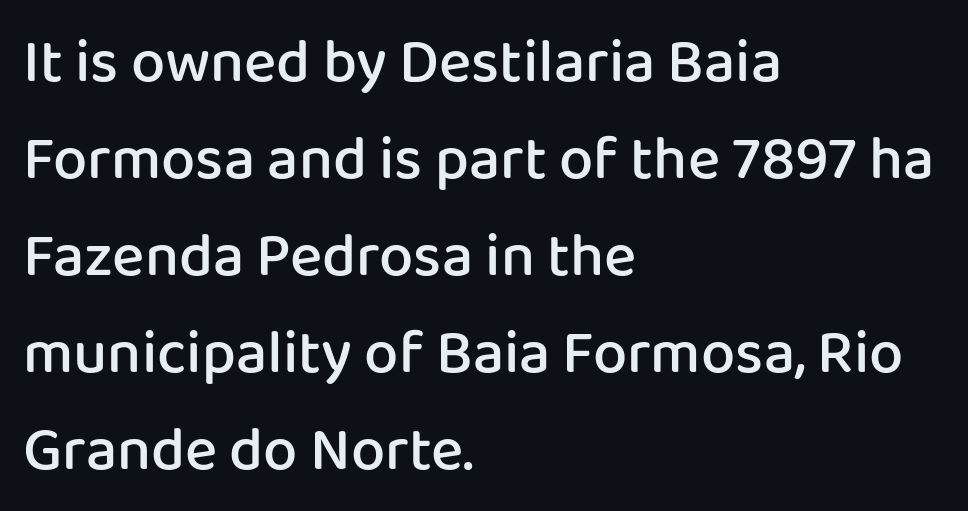
If you drew a ruler down the left edge, every line would touch it. One glance says typical: line gaps are just what's usual. A sans-serif font was chosen for this passage. How are the letters spaced? Ordinarily, with no added tracking.
